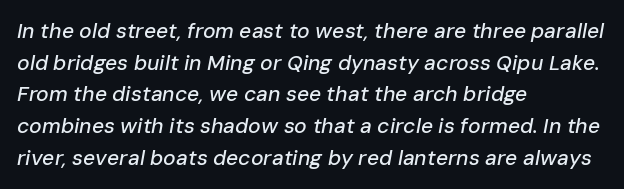
Q: Is the text italic (slanted)? A: Yes, it leans right by about 10 degrees.
Q: Is the text underlined? A: No.
Q: How is the paragraph aligned? A: Left-aligned.
Q: Is the spacing between letters normal or unusually wide? A: Normal.
Q: Is the spacing between lines tight, normal or loose? A: Normal.
